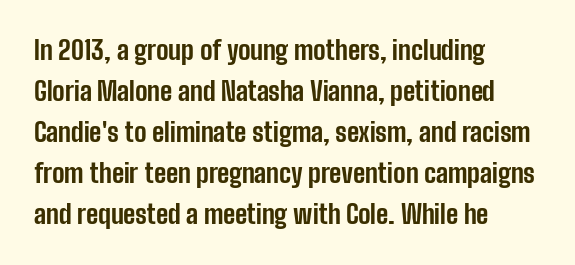
The image shows 26 px bold type, upright; set left-aligned, normal line spacing (1.58x), normal letter spacing, not underlined.
